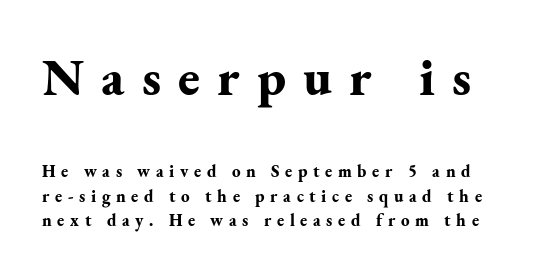
The font is running at its bold setting. Scale decreases going downward across the two blocks. A normal amount of white space separates one row of letters from the next. The zone under the glyphs is completely vacant. Regarding serifs, this sample has them. The axis of the letterforms is exactly vertical.
